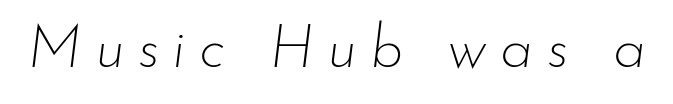
{"italic": "yes", "lean": "right", "slant_degrees": 7, "bold": "no", "weight": "thin", "width": "normal", "stroke_contrast": "low", "x_height": "small", "monospaced": "no", "underline": "no", "letter_spacing": "wide", "letter_spacing_em": 0.22, "glyph_px": 60}
